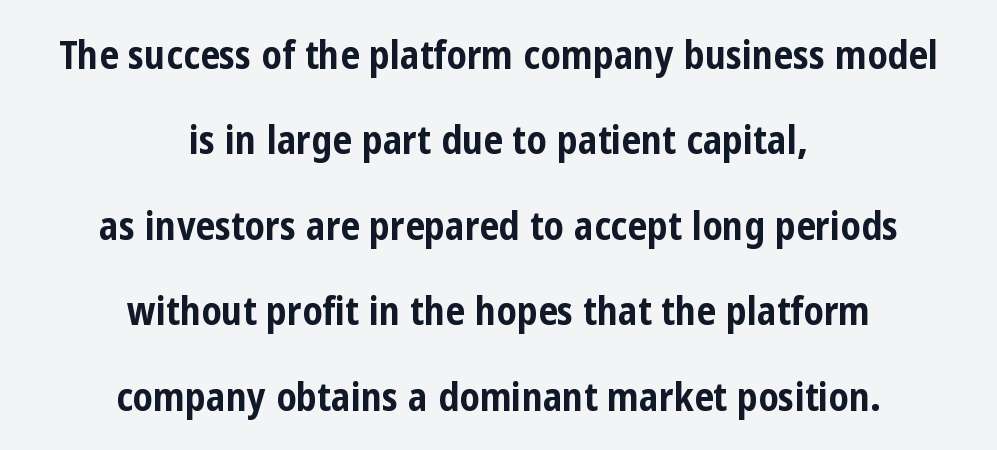
In terms of leading, this rendering errs on the spacious side. The space directly below the letters is spotless. Each glyph is drawn with heavy, bold strokes. Check where the strokes stop: nothing finishes them off — pure sans.
